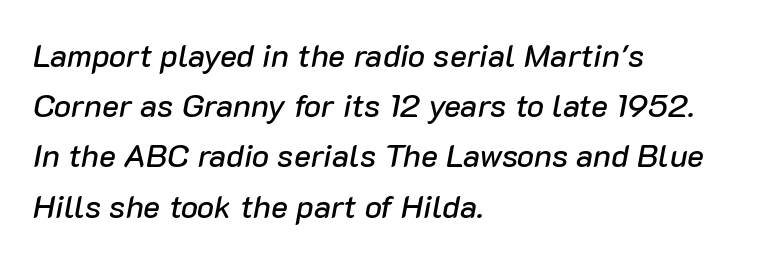
Q: Is the text italic (slanted)? A: Yes, it leans right by about 10 degrees.
Q: Is the text underlined? A: No.
Q: How is the paragraph aligned? A: Left-aligned.
Q: Is the spacing between letters normal or unusually wide? A: Normal.
Q: Is the spacing between lines tight, normal or loose? A: Normal.
Q: Width (condensed, normal, or wide)? A: Normal.
Q: Stroke contrast? A: Low.
Q: x-height? A: Medium.
Q: Monospaced? A: No.
